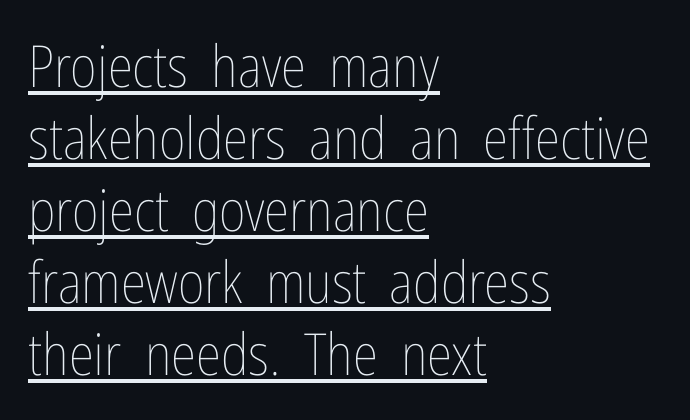
Q: Is the text bold? A: No.
Q: Is the text italic (slanted)? A: No, it is upright.
Q: Is the text underlined? A: Yes.
Q: How is the paragraph aligned? A: Left-aligned.
Q: Is the spacing between letters normal or unusually wide? A: Normal.
Q: Width (condensed, normal, or wide)? A: Condensed.
Q: Stroke contrast? A: Low.
Q: x-height? A: Medium.
Q: Monospaced? A: No.
